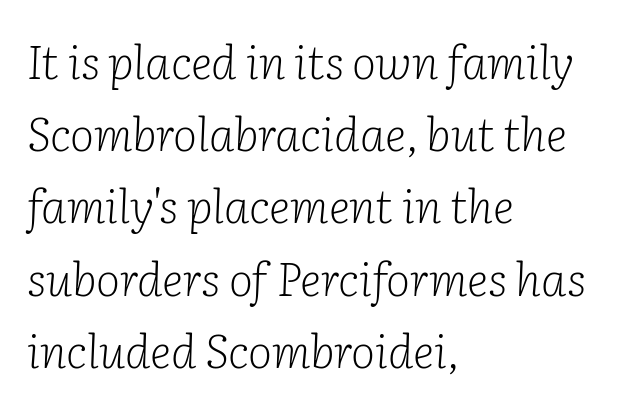
Look at the tracking — it's just the regular setting, nothing added. Notice how the passage keeps a crisp vertical edge on the left only. Beneath every word, the page is bare. The text was rendered using a seriffed face with decorative stroke endings. If you measured baseline to baseline, you'd find a middling distance.
